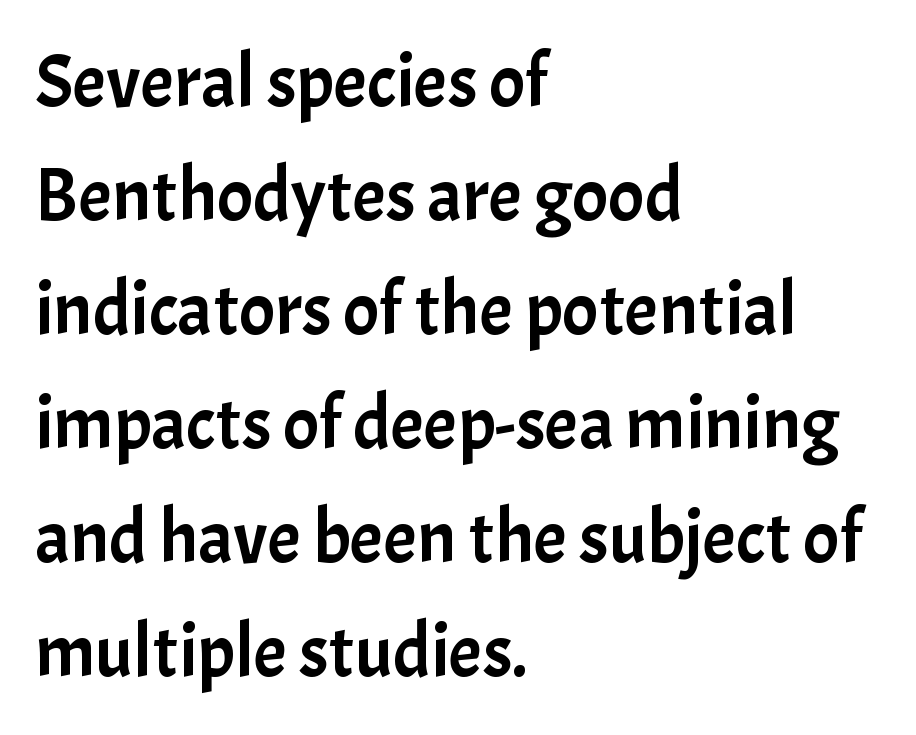
The image shows 75 px sans-serif type, upright; set left-aligned, normal line spacing (1.52x), normal letter spacing, not underlined; low stroke contrast and a medium x-height.
